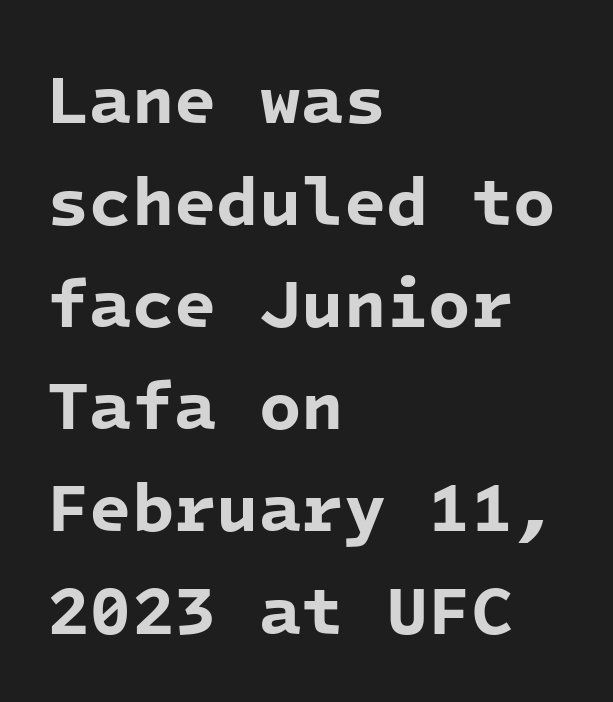
{"serif": "no", "bold": "yes", "weight": "bold", "width": "normal", "stroke_contrast": "low", "x_height": "medium", "monospaced": "yes", "underline": "no", "align": "left", "line_spacing": "normal", "line_spacing_ratio": 1.48, "letter_spacing": "normal", "letter_spacing_em": 0.0, "glyph_px": 69}
